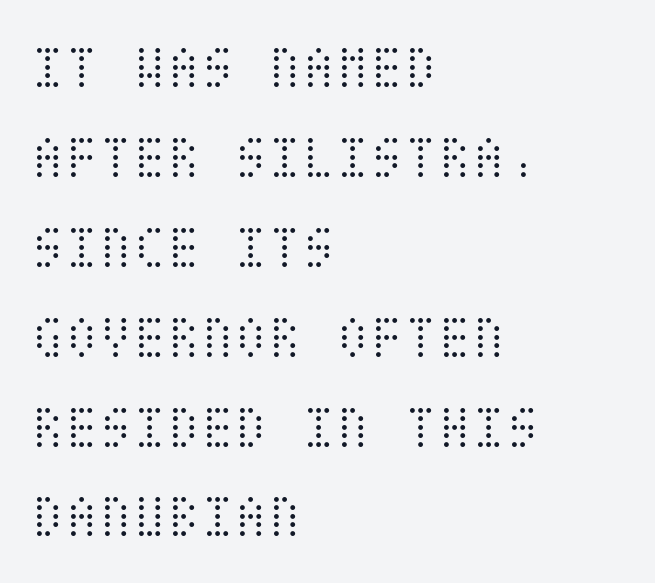
This is roman type, the default non-slanted kind. In terms of leading, this rendering sits right in the middle. The letters look calm and open, with moderate or lighter stems. All the whitespace from short lines collects on the right. Plain, unruled lines of type.
